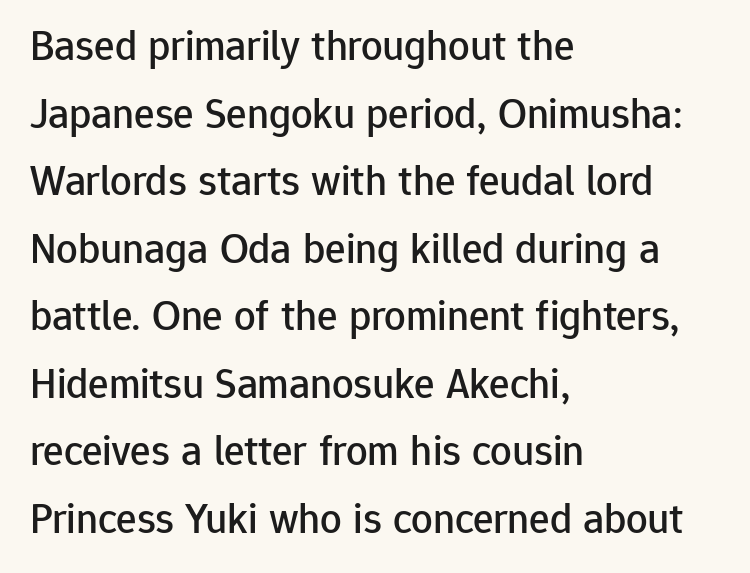
Regarding leading, the lines here are spaced in the standard way. The area under the type is left untouched. Is there any slant? The stems are plumb. Every row of glyphs begins at an identical x-position on the left. Letterform terminals end flat and unadorned throughout the passage. Is this a fixed-width face? No — the glyphs have proportional, varying widths.
